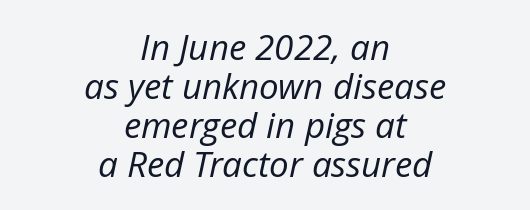
{"italic": "yes", "lean": "right", "slant_degrees": 12, "bold": "no", "weight": "regular", "width": "normal", "stroke_contrast": "low", "x_height": "medium", "monospaced": "no", "underline": "no", "align": "center", "line_spacing": "tight", "line_spacing_ratio": 1.11, "letter_spacing": "normal", "letter_spacing_em": 0.0, "glyph_px": 35}
